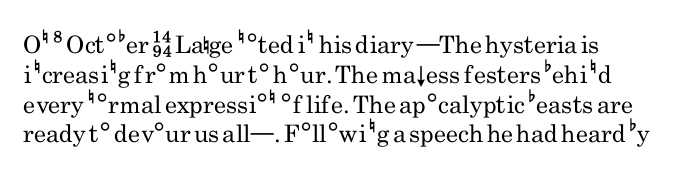
{"italic": "no", "bold": "no", "underline": "no", "align": "left", "line_spacing_ratio": 1.24, "letter_spacing": "normal", "letter_spacing_em": 0.0, "glyph_px": 24}
